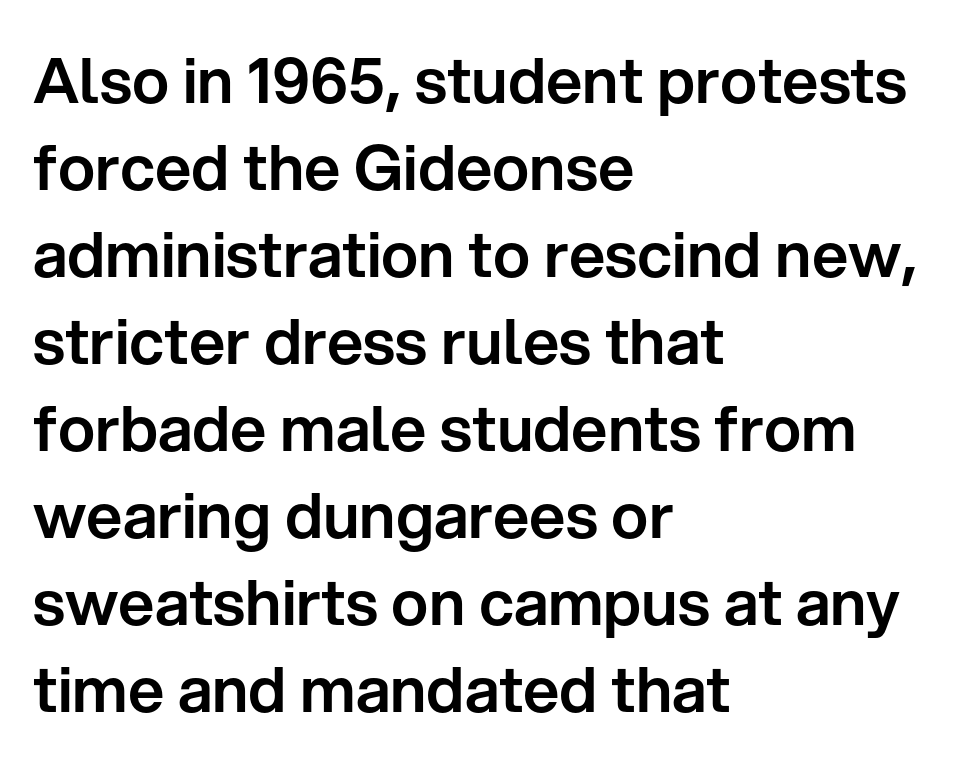
Q: Is the text italic (slanted)? A: No, it is upright.
Q: Is the typeface a serif or a sans-serif typeface? A: Sans-serif.
Q: Is the text underlined? A: No.
Q: How is the paragraph aligned? A: Left-aligned.
Q: Is the spacing between letters normal or unusually wide? A: Normal.
Q: Is the spacing between lines tight, normal or loose? A: Normal.
Q: Width (condensed, normal, or wide)? A: Normal.
Q: Stroke contrast? A: Low.
Q: x-height? A: Medium.
Q: Monospaced? A: No.
